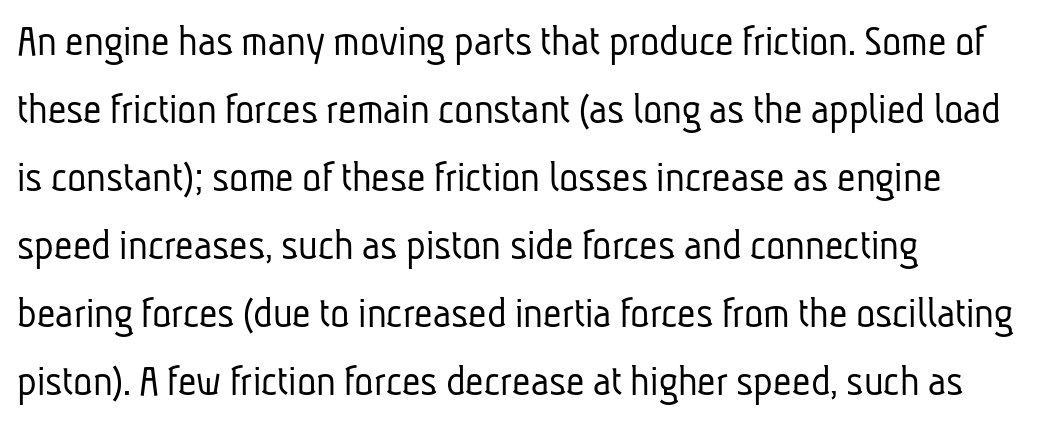
On a weight scale, this lands at 450 or below. Line beginnings align vertically; line endings do not. Default kerning and tracking; the words read as compact shapes. Look at the bottom of the vertical strokes: they stop flat, with no serifs. The line-height multiplier appears to be the usual default. Type without underlining.
